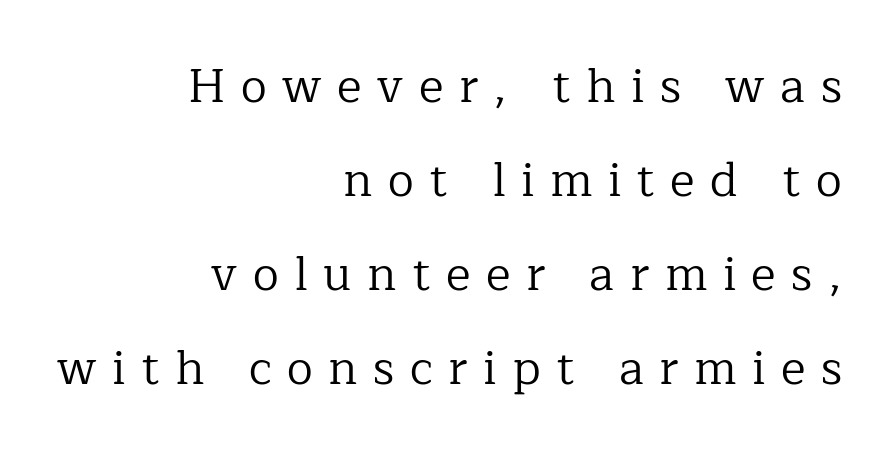
This sample is right-justified, so line beginnings fall wherever the words allow. Type style note: has serifs. Spacing between characters has been opened up far beyond the box default. Honestly, the rows look like they've been pulled way apart. Any mark beneath the type? The region is blank.
